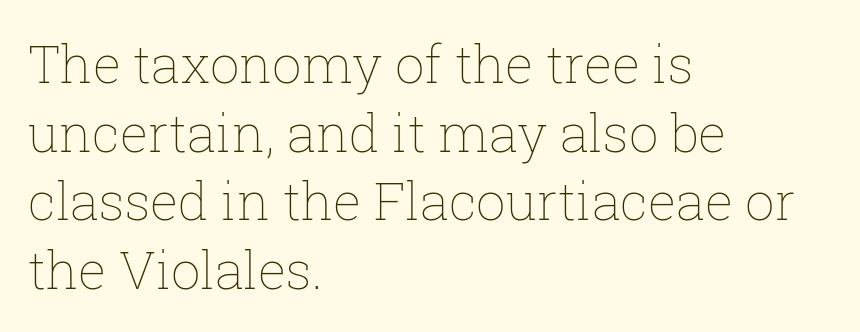
Is there any slant? The stems are plumb. The paragraph shown leans on its left margin. Honestly, the row spacing looks completely unremarkable. Descenders hang freely into open space. Nothing heavy about these letters — not bold at all.
